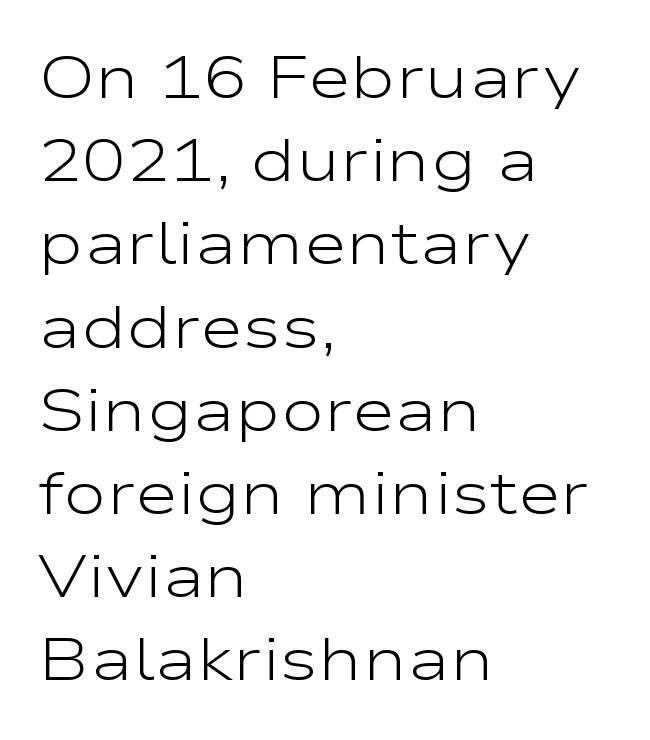
The image shows 59 px light, wide sans-serif type, upright; set left-aligned, normal line spacing (1.41x), normal letter spacing, not underlined; low stroke contrast and a medium x-height.
